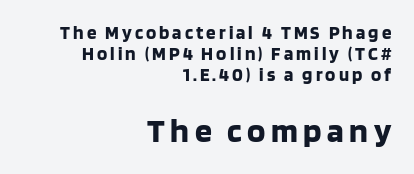
Q: Is the text bold? A: Yes.
Q: Is the text italic (slanted)? A: No, it is upright.
Q: Is the typeface a serif or a sans-serif typeface? A: Sans-serif.
Q: Is the text underlined? A: No.
Q: How is the paragraph aligned? A: Right-aligned.
Q: Is the spacing between lines tight, normal or loose? A: Tight.
Q: Which block of text is set in a larger size, the first (top) or the second (bottom)? A: The second (bottom) one.
Q: Width (condensed, normal, or wide)? A: Normal.
Q: Stroke contrast? A: Low.
Q: x-height? A: Large.
Q: Monospaced? A: No.
